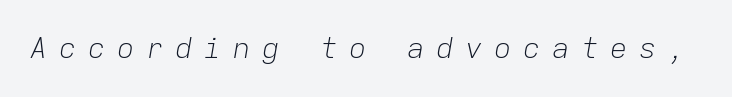
Letters rest on an invisible, unmarked baseline. The weight would be labelled regular, book, light, or lighter still. The rendering uses typewriter-style spacing with identical character cells. Is the type slanted? Yes — the strokes lean at a clear angle. Honestly, the letter spacing is so wide it's the main thing you notice.
